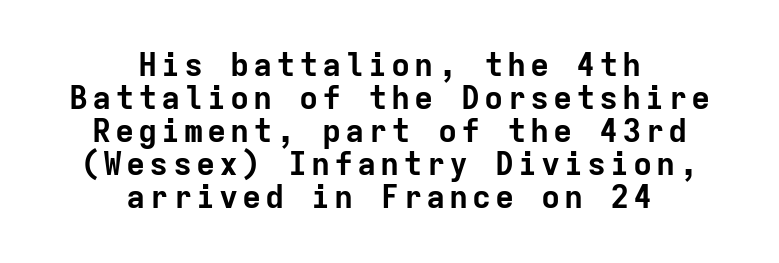
{"serif": "no", "italic": "no", "bold": "yes", "weight": "bold", "width": "normal", "stroke_contrast": "low", "x_height": "medium", "monospaced": "yes", "underline": "no", "align": "center", "line_spacing": "tight", "line_spacing_ratio": 1.03, "glyph_px": 32}
